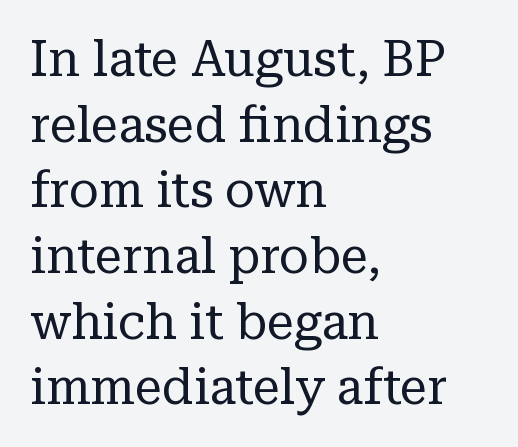
Q: Is the text bold? A: No.
Q: Is the text italic (slanted)? A: No, it is upright.
Q: Is the typeface a serif or a sans-serif typeface? A: Serif.
Q: Is the text underlined? A: No.
Q: How is the paragraph aligned? A: Left-aligned.
Q: Is the spacing between letters normal or unusually wide? A: Normal.
Q: Is the spacing between lines tight, normal or loose? A: Normal.
Q: Width (condensed, normal, or wide)? A: Normal.
Q: Stroke contrast? A: Low.
Q: x-height? A: Medium.
Q: Monospaced? A: No.
